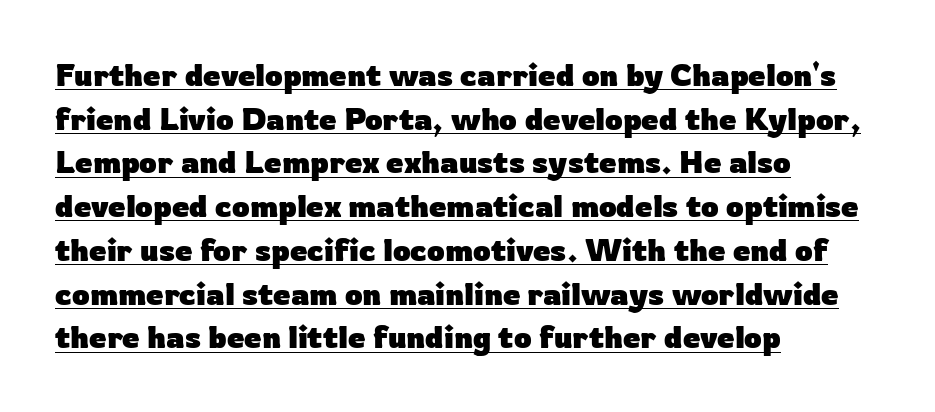
Observe the absence of serifs on each vertical stroke in this sample. The typesetting leans heavy: a genuine bold. This rendering uses left alignment, leaving the right contour irregular. This sample carries an underscore along the baseline area. Summary of vertical rhythm: regular, with standard interline spacing. Varying glyph widths throughout — classic text-font behaviour.
